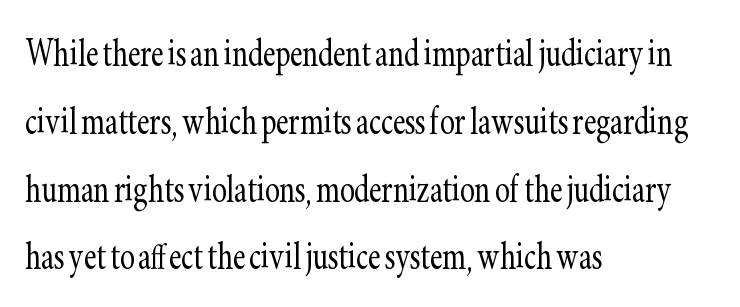
These lines are set flush left with a ragged right edge. Each new line begins a customary step beneath the previous one. The face used here is proportionally spaced, like ordinary book or web type. The lettering stays uniformly vertical, giving the passage a roman look. This sample uses plain, unmodified letter spacing.
